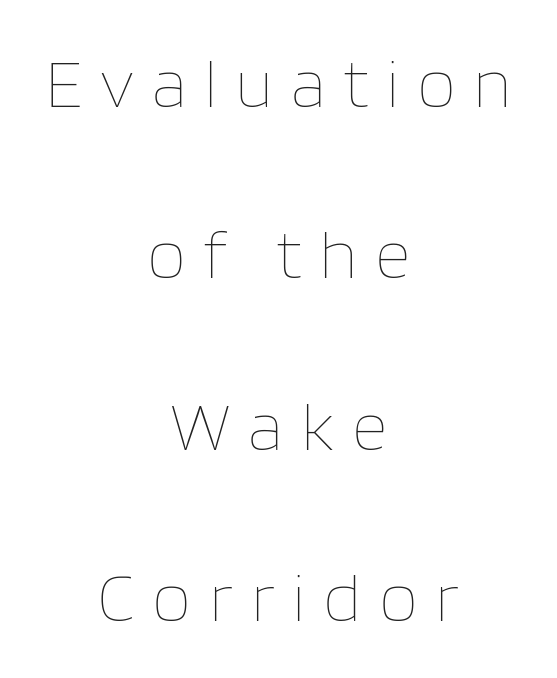
Substantial extra tracking has been applied to these lines. Is there much room between lines? Yes — plenty of vertical air separates them. The letters advance in unequal steps, a hallmark of proportional type. Counters stay open thanks to moderate or lighter strokes. Casual observation: everything's sitting right in the middle.
